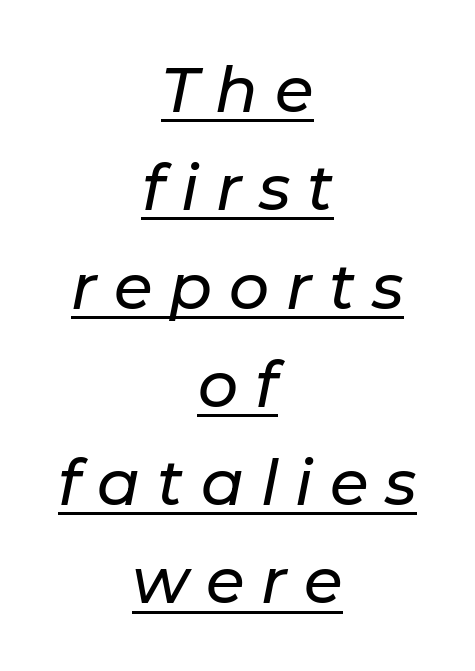
Q: Is the text italic (slanted)? A: Yes, it leans right by about 11 degrees.
Q: Is the text underlined? A: Yes.
Q: How is the paragraph aligned? A: Centered.
Q: Is the spacing between letters normal or unusually wide? A: Unusually wide.
Q: Is the spacing between lines tight, normal or loose? A: Normal.
Q: Width (condensed, normal, or wide)? A: Normal.
Q: Stroke contrast? A: Low.
Q: x-height? A: Medium.
Q: Monospaced? A: No.
